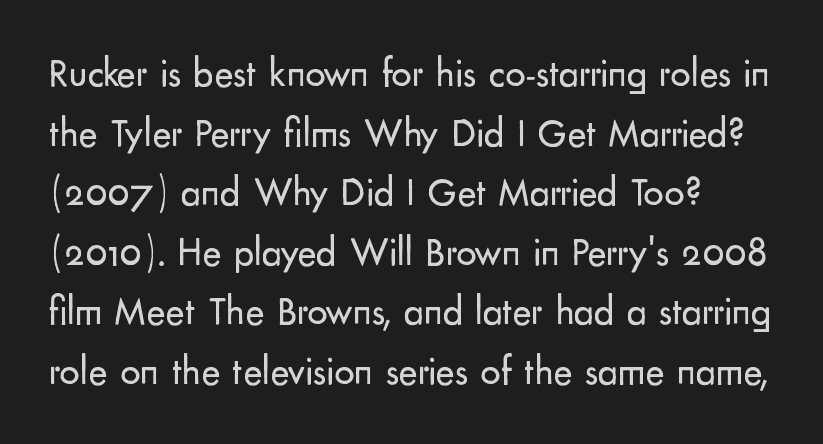
The image shows 40 px regular-weight sans-serif type, upright; set normal line spacing (1.49x), normal letter spacing, not underlined; low stroke contrast and a small x-height.
